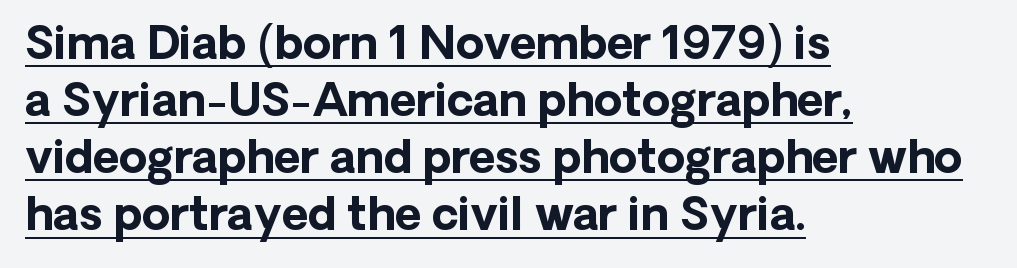
{"serif": "no", "italic": "no", "bold": "yes", "weight": "bold", "width": "normal", "stroke_contrast": "low", "x_height": "medium", "monospaced": "no", "underline": "yes", "align": "left", "line_spacing": "normal", "line_spacing_ratio": 1.27, "letter_spacing": "normal", "letter_spacing_em": 0.0, "glyph_px": 45}
